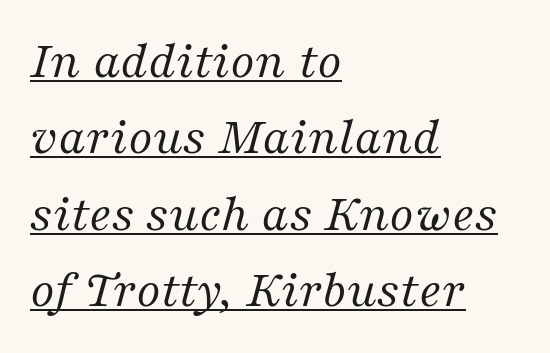
Q: Is the text bold? A: No.
Q: Is the text italic (slanted)? A: Yes, it leans right by about 16 degrees.
Q: Is the typeface a serif or a sans-serif typeface? A: Serif.
Q: Is the text underlined? A: Yes.
Q: How is the paragraph aligned? A: Left-aligned.
Q: Is the spacing between letters normal or unusually wide? A: Normal.
Q: Is the spacing between lines tight, normal or loose? A: Normal.
Q: Width (condensed, normal, or wide)? A: Normal.
Q: Stroke contrast? A: Medium.
Q: x-height? A: Medium.
Q: Monospaced? A: No.
